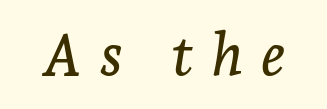
Q: Is the text italic (slanted)? A: Yes, it leans right by about 7 degrees.
Q: Is the typeface a serif or a sans-serif typeface? A: Serif.
Q: Is the text underlined? A: No.
Q: Is the spacing between letters normal or unusually wide? A: Unusually wide.
Q: Width (condensed, normal, or wide)? A: Normal.
Q: Stroke contrast? A: Low.
Q: x-height? A: Medium.
Q: Monospaced? A: No.
